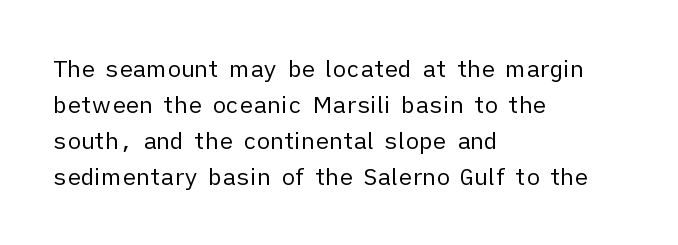
{"italic": "no", "bold": "no", "underline": "no", "align": "left", "line_spacing": "normal", "line_spacing_ratio": 1.56, "letter_spacing": "normal", "letter_spacing_em": 0.0, "glyph_px": 23}
